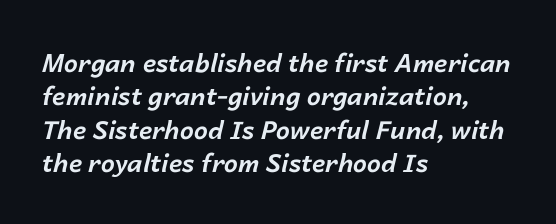
This block has exactly the height ordinary leading produces. Each line starts at the same left margin while the right side varies. The words here are not underlined. I'd describe the lettering as bold — thick and assertive. Students, note that the glyphs here touch the page at normal intervals. The letters are slanted; this is an italic face.
